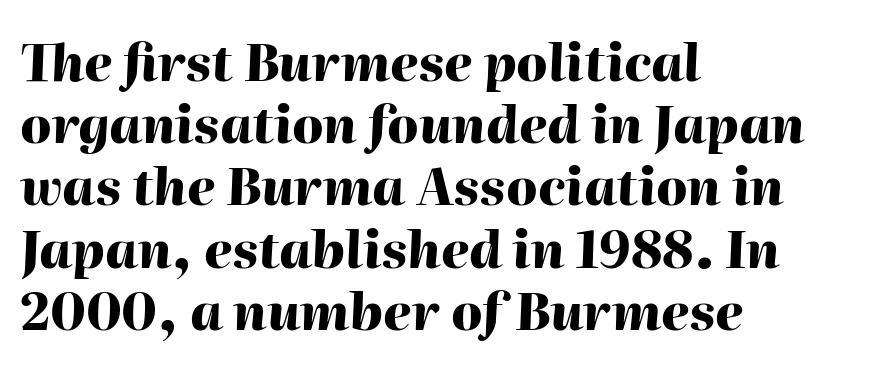
Do the characters align in a grid? No, the font is proportional. Short note: letters normally spaced. Lines of text with bare space underneath. Notice how thick the strokes are: this is what a full bold looks like.
